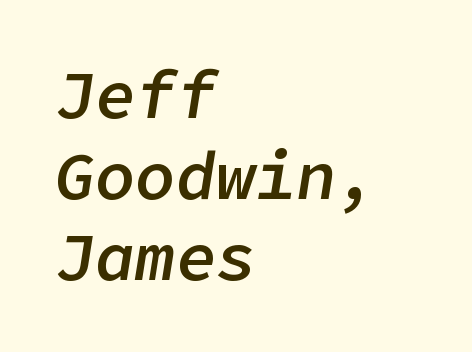
Q: Is the text bold? A: Semi-bold.
Q: Is the text italic (slanted)? A: Yes, it leans right by about 9 degrees.
Q: Is the text underlined? A: No.
Q: How is the paragraph aligned? A: Left-aligned.
Q: Is the spacing between letters normal or unusually wide? A: Normal.
Q: Width (condensed, normal, or wide)? A: Normal.
Q: Stroke contrast? A: Low.
Q: x-height? A: Medium.
